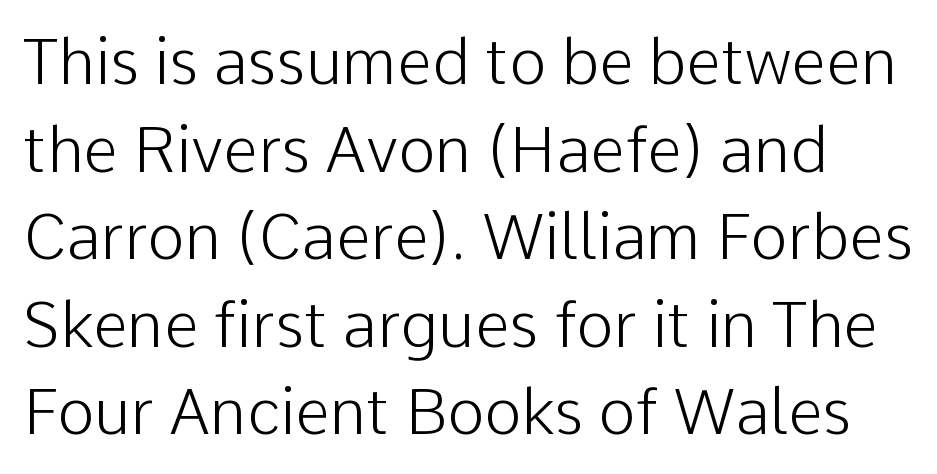
{"serif": "no", "italic": "no", "bold": "no", "weight": "light", "width": "normal", "stroke_contrast": "low", "x_height": "medium", "monospaced": "no", "underline": "no", "line_spacing": "normal", "line_spacing_ratio": 1.39, "letter_spacing": "normal", "letter_spacing_em": 0.0, "glyph_px": 63}
